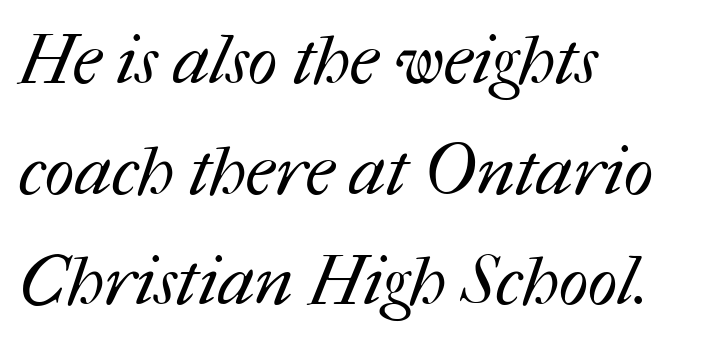
The image shows 70 px regular-weight type; set left-aligned, normal line spacing (1.58x), normal letter spacing, not underlined; medium stroke contrast and a medium x-height.
